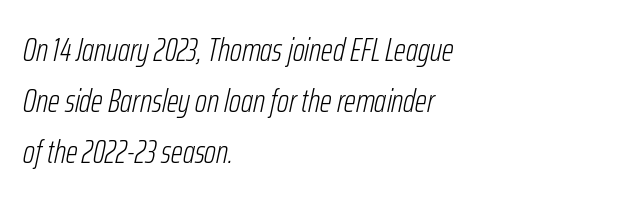
The image shows 33 px light, condensed type, italic (leaning right); set left-aligned, normal line spacing (1.55x), normal letter spacing, not underlined; low stroke contrast and a medium x-height.
